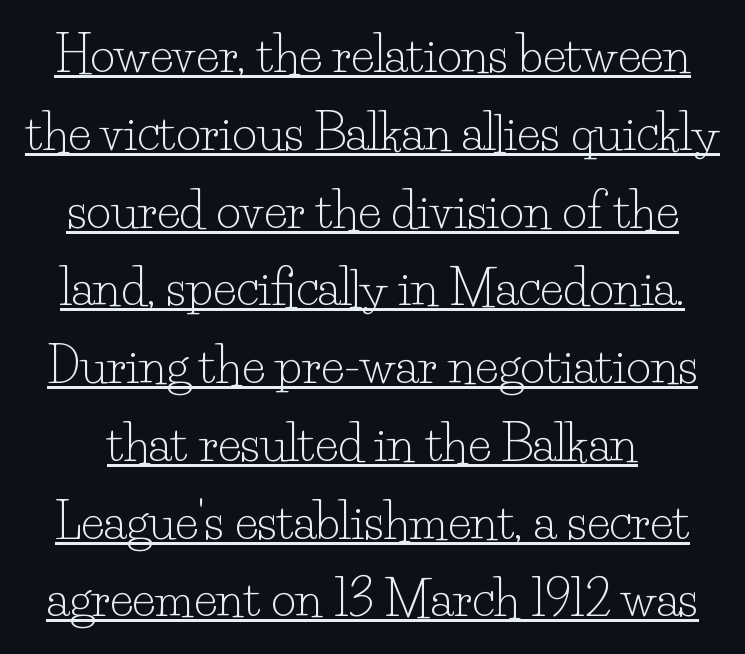
Q: Is the text bold? A: No.
Q: Is the text italic (slanted)? A: No, it is upright.
Q: Is the typeface a serif or a sans-serif typeface? A: Serif.
Q: Is the text underlined? A: Yes.
Q: Is the spacing between letters normal or unusually wide? A: Normal.
Q: Is the spacing between lines tight, normal or loose? A: Normal.
Q: Width (condensed, normal, or wide)? A: Normal.
Q: Stroke contrast? A: Low.
Q: x-height? A: Small.
Q: Monospaced? A: No.
